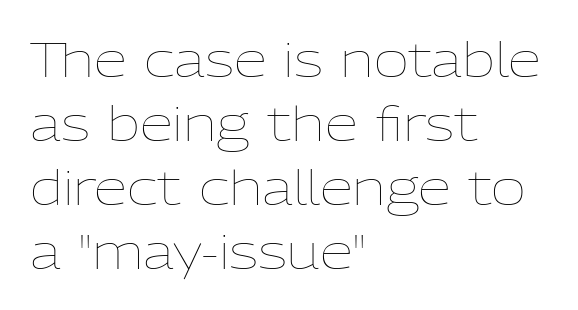
The image shows 48 px thin type, upright; set left-aligned, normal line spacing (1.33x), normal letter spacing, not underlined; low stroke contrast and a medium x-height.
